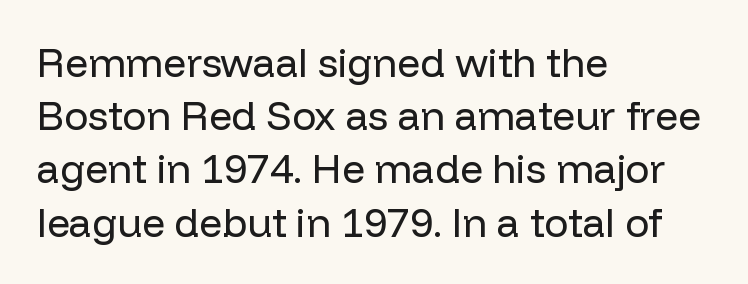
Tracking value appears to be zero — textbook default spacing. Notice how descenders clear the ascenders below comfortably — that's standard leading. The typesetting does not lean heavy: it is not bold. Are there feet on the stems? There aren't — it's a sans.
